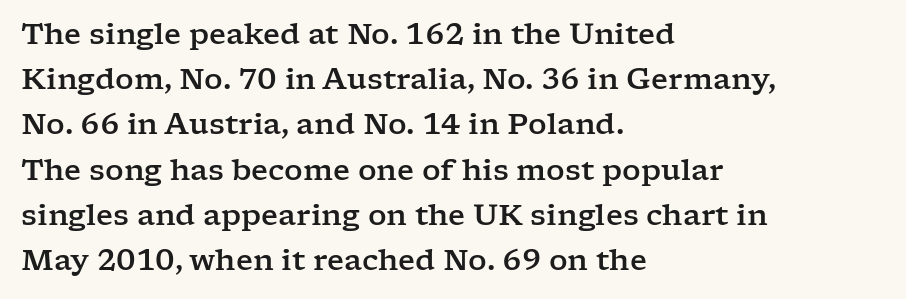
The image shows 29 px wide serif type, upright; set left-aligned, normal line spacing (1.56x), normal letter spacing, not underlined; low stroke contrast and a medium x-height.
